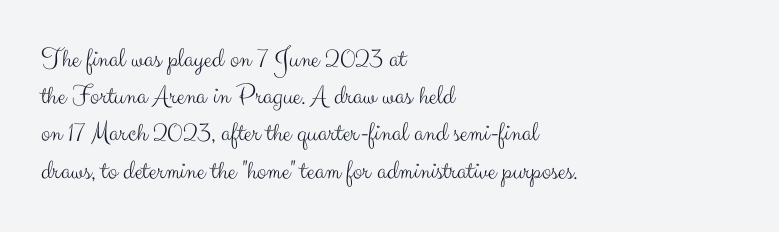
This sample uses a sans-serif face. One glance says typical: line gaps are just what's usual. Note the varied advance widths — an 'i' is clearly narrower than an 'm'. This rendering features lettering with no underline. Counters stay open thanks to moderate or lighter strokes. Is the block centered? No — it sits flush against the left margin.
